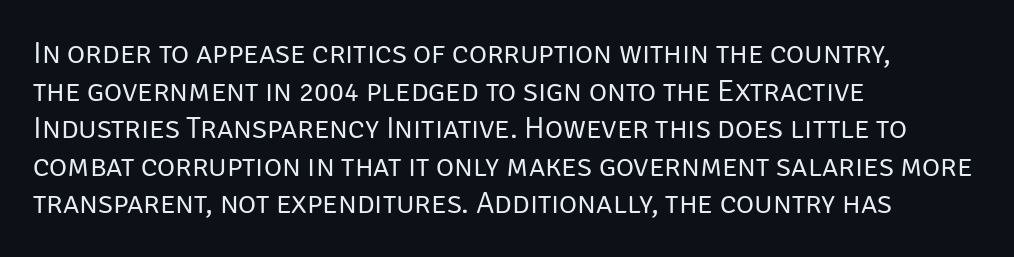
Character widths vary here, with narrow letters taking less room than wide ones. Ascenders rise straight up at ninety degrees. All the whitespace from short lines collects on the right. Check under the words: just untouched page. Unbolded letterforms with no extra heft.
